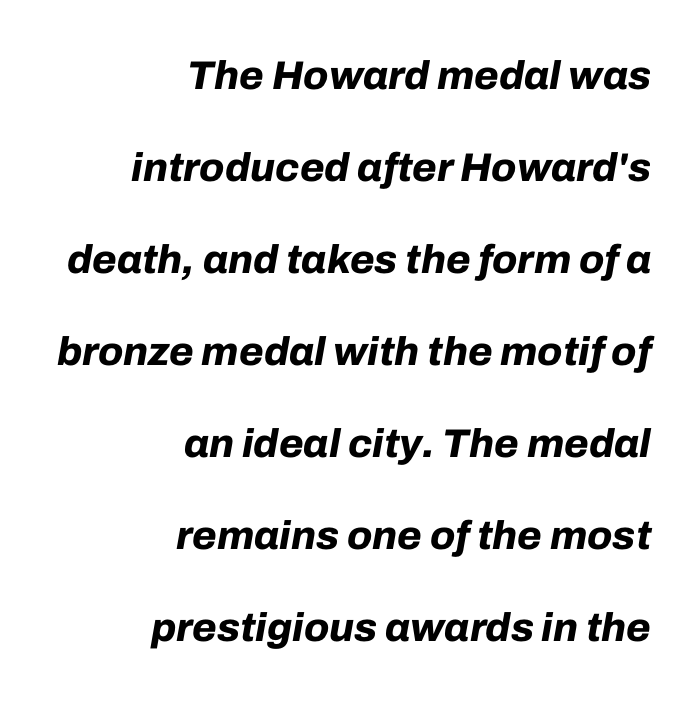
{"italic": "yes", "lean": "right", "slant_degrees": 10, "bold": "yes", "weight": "bold", "width": "normal", "stroke_contrast": "low", "x_height": "medium", "monospaced": "no", "underline": "no", "align": "right", "line_spacing": "loose", "line_spacing_ratio": 2.3, "letter_spacing": "normal", "letter_spacing_em": 0.0, "glyph_px": 40}
